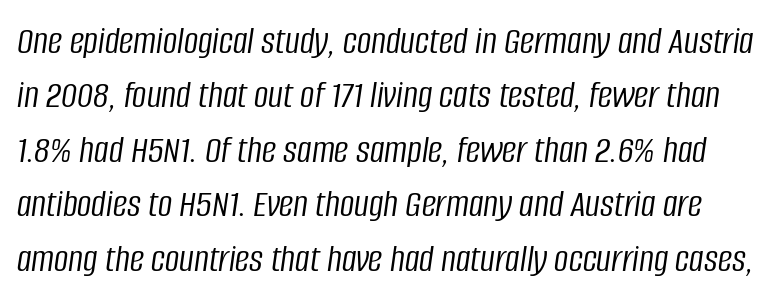
The image shows 40 px light, condensed type, italic (leaning right); set normal line spacing (1.36x), normal letter spacing, not underlined; low stroke contrast and a large x-height.
